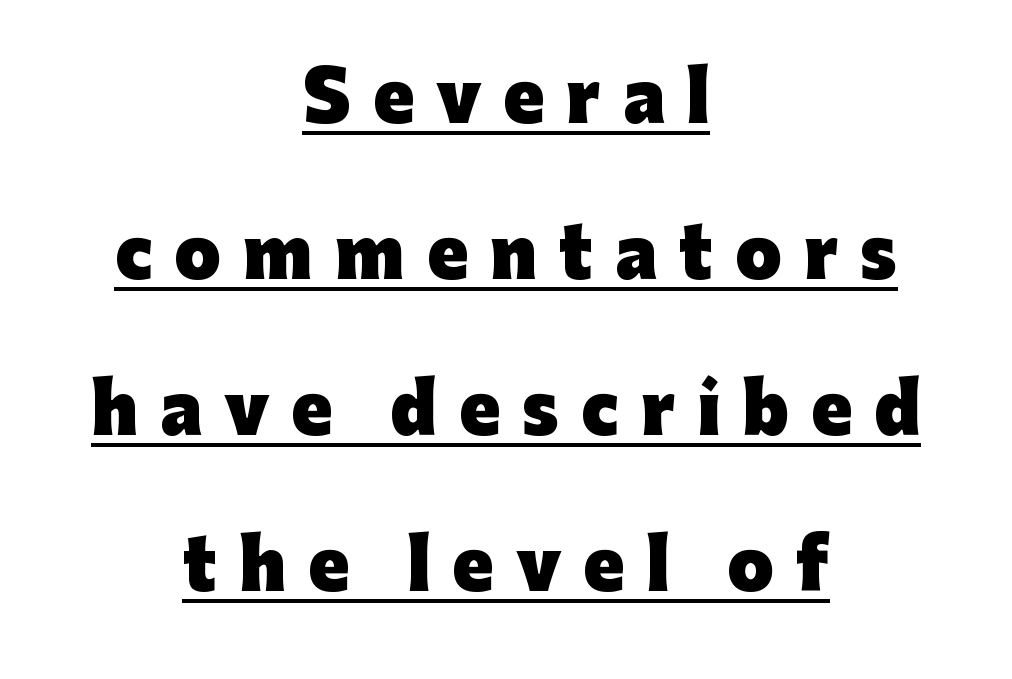
Q: Is the text bold? A: Yes.
Q: Is the text italic (slanted)? A: No, it is upright.
Q: Is the typeface a serif or a sans-serif typeface? A: Sans-serif.
Q: Is the text underlined? A: Yes.
Q: How is the paragraph aligned? A: Centered.
Q: Is the spacing between letters normal or unusually wide? A: Unusually wide.
Q: Is the spacing between lines tight, normal or loose? A: Loose.
Q: Width (condensed, normal, or wide)? A: Normal.
Q: Stroke contrast? A: Low.
Q: x-height? A: Medium.
Q: Monospaced? A: No.
